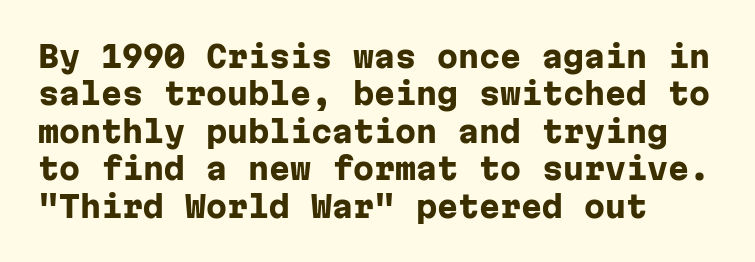
Q: Is the text bold? A: Yes.
Q: Is the text italic (slanted)? A: No, it is upright.
Q: Is the typeface a serif or a sans-serif typeface? A: Sans-serif.
Q: Is the text underlined? A: No.
Q: How is the paragraph aligned? A: Left-aligned.
Q: Is the spacing between letters normal or unusually wide? A: Normal.
Q: Is the spacing between lines tight, normal or loose? A: Normal.
Q: Width (condensed, normal, or wide)? A: Normal.
Q: Stroke contrast? A: Low.
Q: x-height? A: Medium.
Q: Monospaced? A: Yes.
